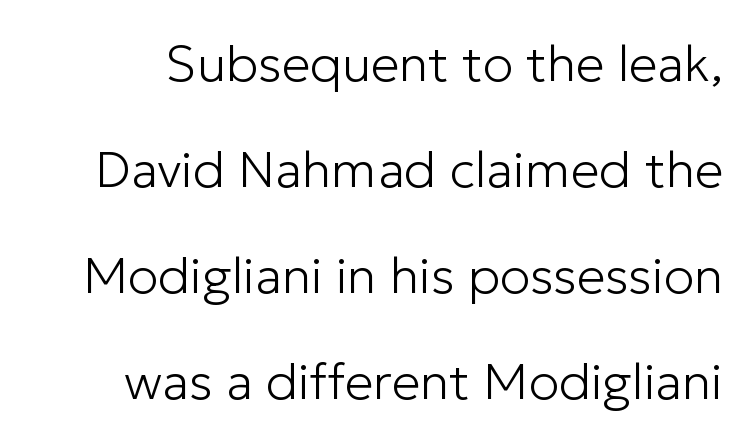
{"serif": "no", "italic": "no", "bold": "no", "weight": "light", "width": "normal", "stroke_contrast": "low", "x_height": "medium", "monospaced": "no", "underline": "no", "line_spacing": "loose", "line_spacing_ratio": 2.08, "letter_spacing": "normal", "letter_spacing_em": 0.0, "glyph_px": 51}
